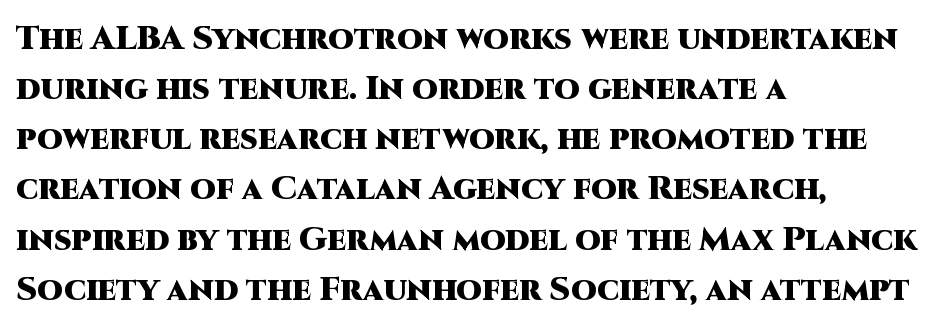
Examine the stroke ends and you'll find no serifs. Notice how descenders clear the ascenders below comfortably — that's standard leading. Honestly, there is no underline to notice here at all. In terms of letterspacing, this is plain default setting.
